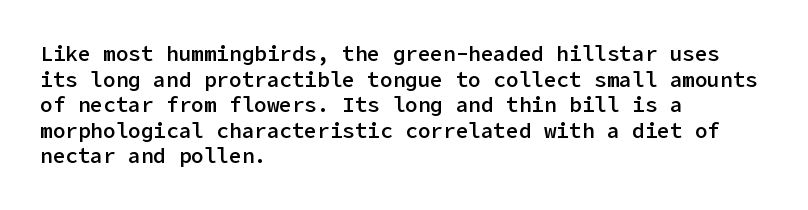
Nobody drew a line under any word here. The letters stand straight up with perfectly vertical stems. Emphasis by weight is partial: semibold. Nobody touched the tracking dial on this one. Compared with a centered layout, this one pins lines to the left instead.
